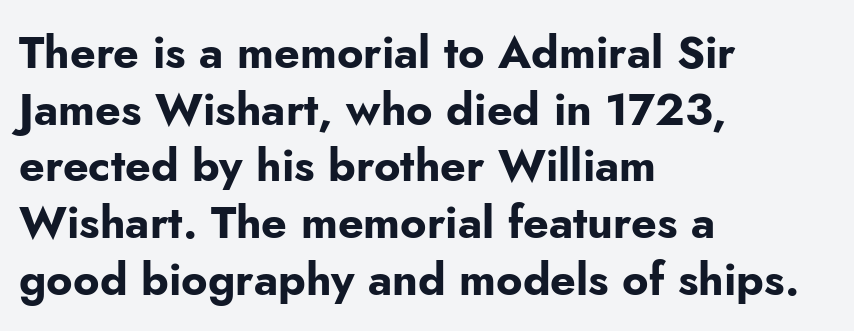
Q: Is the text bold? A: Yes.
Q: Is the text italic (slanted)? A: No, it is upright.
Q: Is the typeface a serif or a sans-serif typeface? A: Sans-serif.
Q: Is the text underlined? A: No.
Q: How is the paragraph aligned? A: Left-aligned.
Q: Is the spacing between letters normal or unusually wide? A: Normal.
Q: Is the spacing between lines tight, normal or loose? A: Normal.
Q: Width (condensed, normal, or wide)? A: Normal.
Q: Stroke contrast? A: Low.
Q: x-height? A: Small.
Q: Monospaced? A: No.
